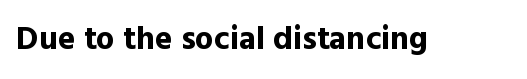
You could call the tracking neutral — neither tight nor loose. Bold? Absolutely — the strokes are thick and heavy. This sample has the flowing, uneven cadence of proportional lettering. You can tell from the bare stems that sans-serif type was used. Quick note: underline off. Unlike italic type, these characters show no tilt at all.
